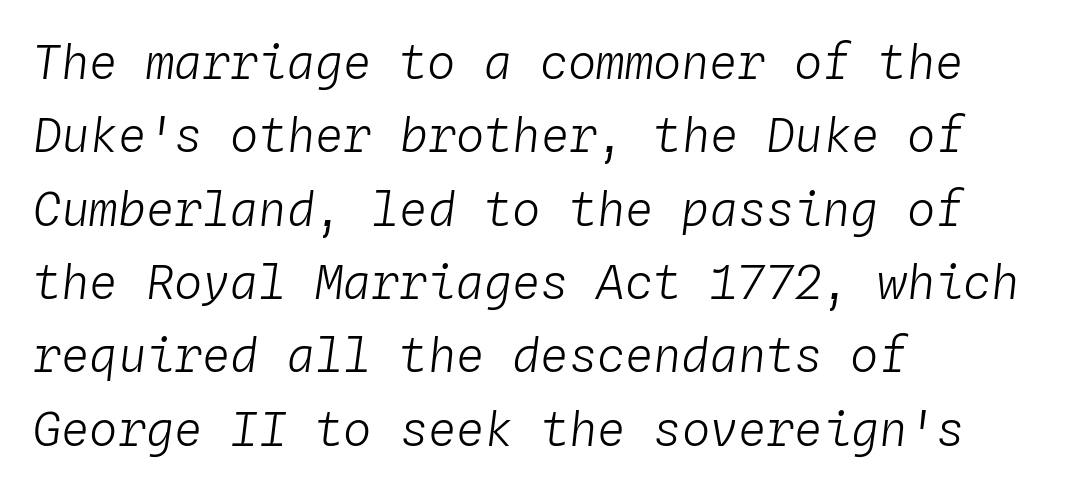
{"italic": "yes", "lean": "right", "slant_degrees": 4, "bold": "no", "weight": "light", "width": "normal", "stroke_contrast": "low", "x_height": "medium", "monospaced": "yes", "underline": "no", "align": "left", "line_spacing": "normal", "line_spacing_ratio": 1.56, "letter_spacing": "normal", "letter_spacing_em": 0.0, "glyph_px": 47}
